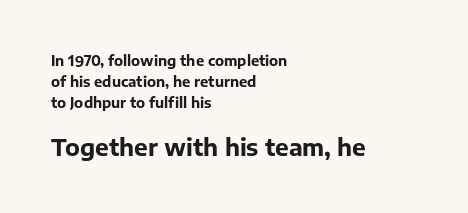
Q: Is the text bold? A: Yes.
Q: Is the text italic (slanted)? A: No, it is upright.
Q: Is the text underlined? A: No.
Q: How is the paragraph aligned? A: Left-aligned.
Q: Is the spacing between letters normal or unusually wide? A: Normal.
Q: Is the spacing between lines tight, normal or loose? A: Normal.
Q: Which block of text is set in a larger size, the first (top) or the second (bottom)? A: The second (bottom) one.
